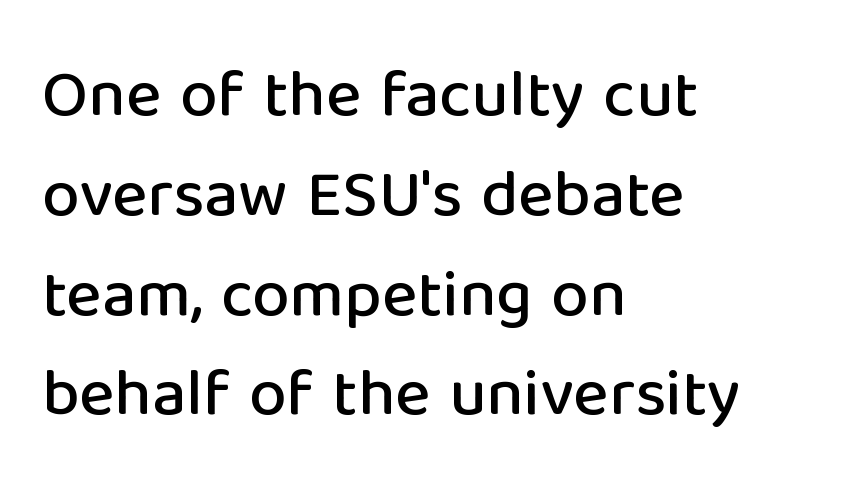
{"serif": "no", "italic": "no", "width": "normal", "stroke_contrast": "low", "x_height": "medium", "monospaced": "no", "underline": "no", "align": "left", "line_spacing": "normal", "line_spacing_ratio": 1.49, "letter_spacing": "normal", "letter_spacing_em": 0.0, "glyph_px": 67}
